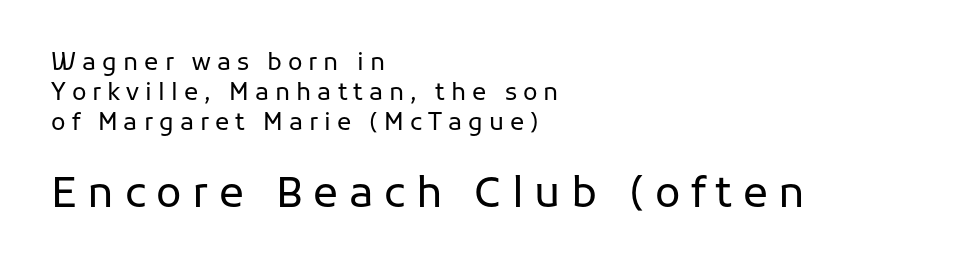
Q: Is the text bold? A: No.
Q: Is the text italic (slanted)? A: No, it is upright.
Q: Is the typeface a serif or a sans-serif typeface? A: Sans-serif.
Q: Is the text underlined? A: No.
Q: How is the paragraph aligned? A: Left-aligned.
Q: Is the spacing between letters normal or unusually wide? A: Unusually wide.
Q: Is the spacing between lines tight, normal or loose? A: Normal.
Q: Which block of text is set in a larger size, the first (top) or the second (bottom)? A: The second (bottom) one.
Q: Width (condensed, normal, or wide)? A: Normal.
Q: Stroke contrast? A: Low.
Q: x-height? A: Medium.
Q: Monospaced? A: No.
